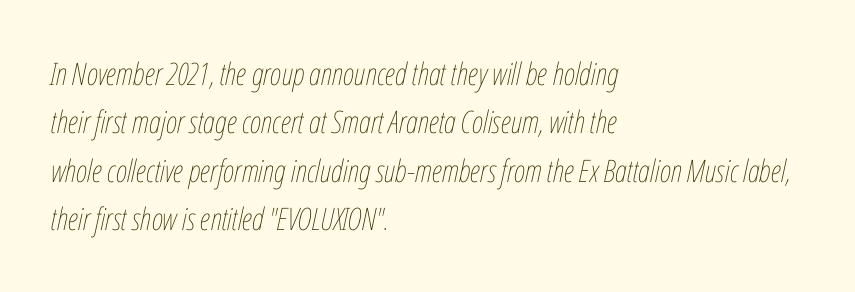
Q: Is the text bold? A: No.
Q: Is the text italic (slanted)? A: Yes, it leans right by about 12 degrees.
Q: Is the text underlined? A: No.
Q: How is the paragraph aligned? A: Left-aligned.
Q: Is the spacing between letters normal or unusually wide? A: Normal.
Q: Is the spacing between lines tight, normal or loose? A: Normal.
Q: Width (condensed, normal, or wide)? A: Condensed.
Q: Stroke contrast? A: Low.
Q: x-height? A: Medium.
Q: Monospaced? A: No.
